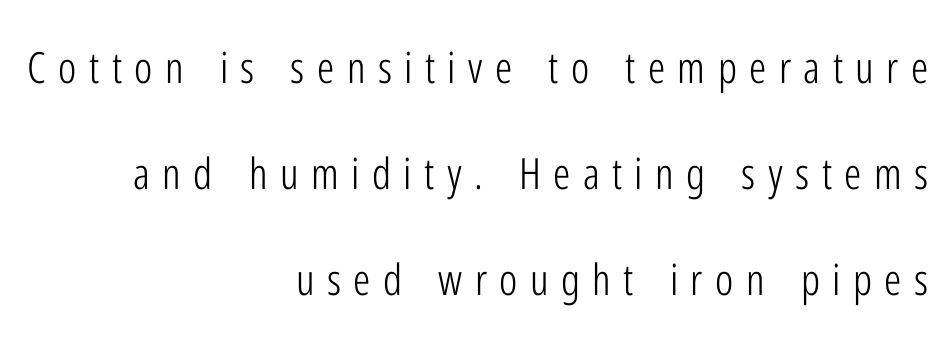
Q: Is the text bold? A: No.
Q: Is the text italic (slanted)? A: No, it is upright.
Q: Is the typeface a serif or a sans-serif typeface? A: Sans-serif.
Q: Is the text underlined? A: No.
Q: How is the paragraph aligned? A: Right-aligned.
Q: Is the spacing between letters normal or unusually wide? A: Unusually wide.
Q: Is the spacing between lines tight, normal or loose? A: Loose.
Q: Width (condensed, normal, or wide)? A: Condensed.
Q: Stroke contrast? A: Low.
Q: x-height? A: Medium.
Q: Monospaced? A: No.
